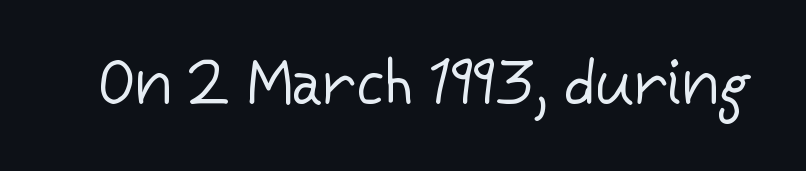
The image shows 62 px regular-weight sans-serif type, upright; set normal letter spacing, not underlined; low stroke contrast and a medium x-height.
